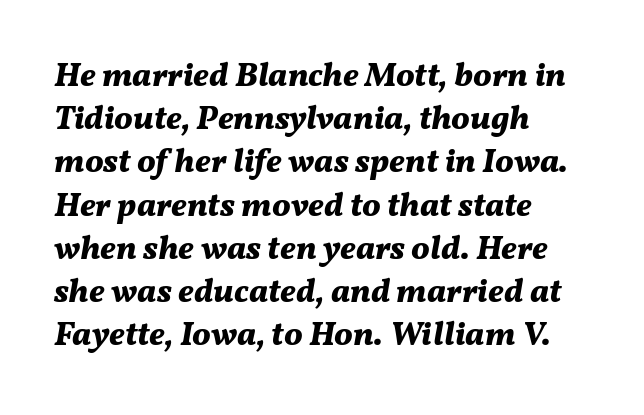
{"italic": "yes", "lean": "right", "slant_degrees": 11, "bold": "yes", "weight": "bold", "width": "normal", "stroke_contrast": "medium", "x_height": "medium", "monospaced": "no", "underline": "no", "align": "left", "line_spacing": "normal", "line_spacing_ratio": 1.31, "letter_spacing": "normal", "letter_spacing_em": 0.0, "glyph_px": 33}
